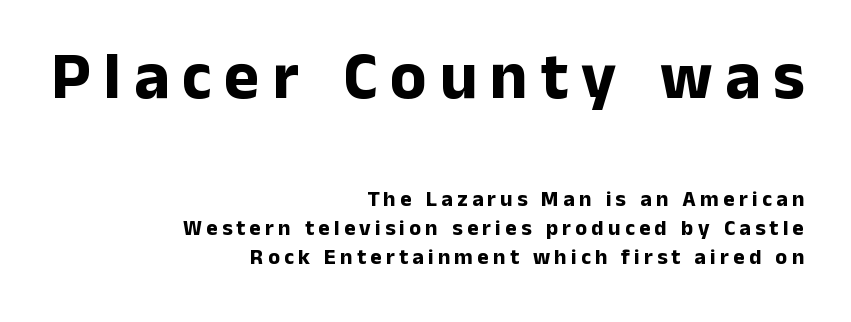
{"serif": "no", "italic": "no", "bold": "yes", "weight": "bold", "width": "normal", "stroke_contrast": "low", "x_height": "medium", "monospaced": "no", "underline": "no", "align": "right", "line_spacing": "normal", "line_spacing_ratio": 1.32, "larger_block": "first", "size_ratio": 3.05, "glyph_px": 67}
